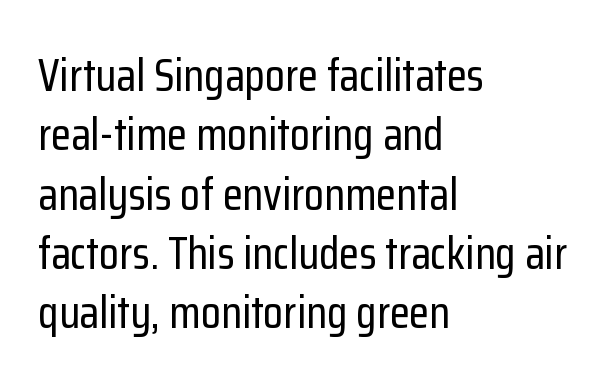
Vertically, the passage feels balanced, rows spaced as you'd expect. The type is set solid horizontally, with unmodified tracking. Left-aligned paragraph, ragged on the right. This sample has the flowing, uneven cadence of proportional lettering. Decoration check: the copy has no underline. These lines were composed using upright roman letters.
